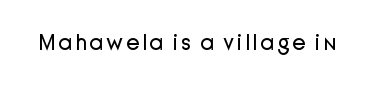
The image shows 22 px text type, upright; set not underlined.
